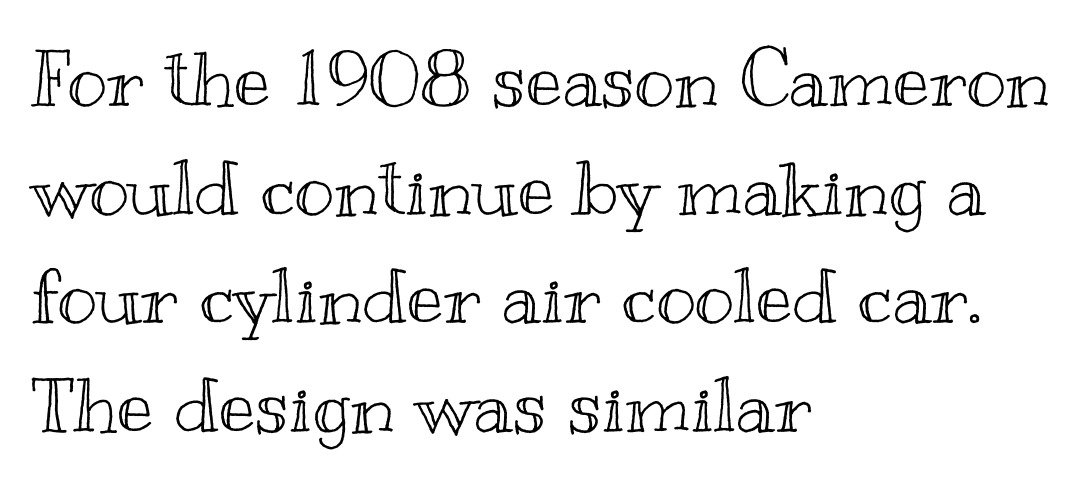
Q: Is the text italic (slanted)? A: No, it is upright.
Q: Is the text underlined? A: No.
Q: How is the paragraph aligned? A: Left-aligned.
Q: Is the spacing between letters normal or unusually wide? A: Normal.
Q: Is the spacing between lines tight, normal or loose? A: Normal.
Q: Width (condensed, normal, or wide)? A: Wide.
Q: x-height? A: Small.
Q: Monospaced? A: No.
